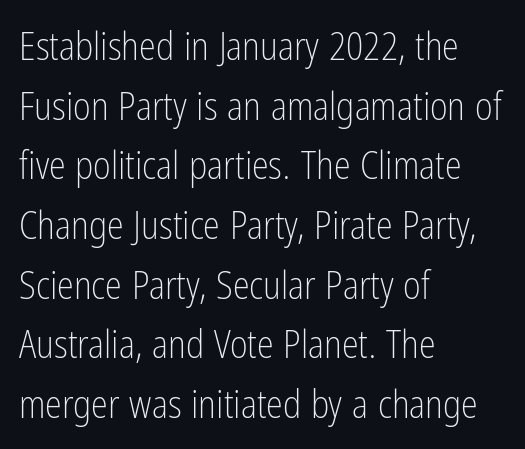
Q: Is the text bold? A: No.
Q: Is the text italic (slanted)? A: No, it is upright.
Q: Is the typeface a serif or a sans-serif typeface? A: Sans-serif.
Q: Is the text underlined? A: No.
Q: How is the paragraph aligned? A: Left-aligned.
Q: Is the spacing between letters normal or unusually wide? A: Normal.
Q: Is the spacing between lines tight, normal or loose? A: Normal.
Q: Width (condensed, normal, or wide)? A: Condensed.
Q: Stroke contrast? A: Low.
Q: x-height? A: Medium.
Q: Monospaced? A: No.
